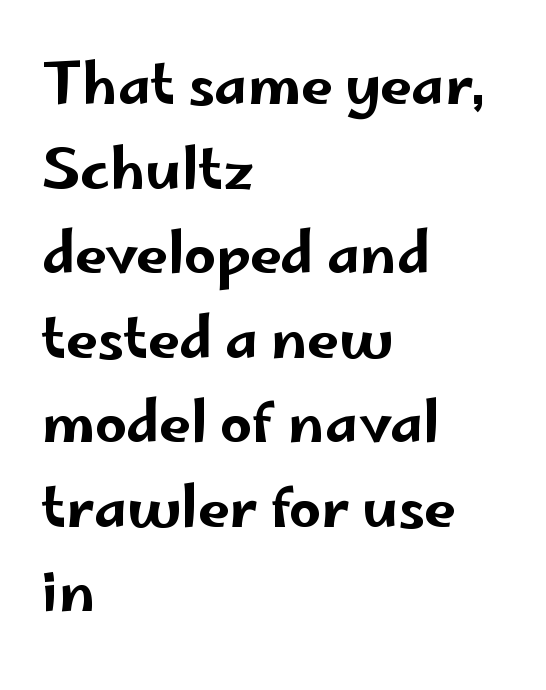
Q: Is the text italic (slanted)? A: No, it is upright.
Q: Is the typeface a serif or a sans-serif typeface? A: Sans-serif.
Q: Is the text underlined? A: No.
Q: How is the paragraph aligned? A: Left-aligned.
Q: Is the spacing between letters normal or unusually wide? A: Normal.
Q: Is the spacing between lines tight, normal or loose? A: Normal.
Q: Width (condensed, normal, or wide)? A: Wide.
Q: Stroke contrast? A: Low.
Q: x-height? A: Small.
Q: Monospaced? A: No.
